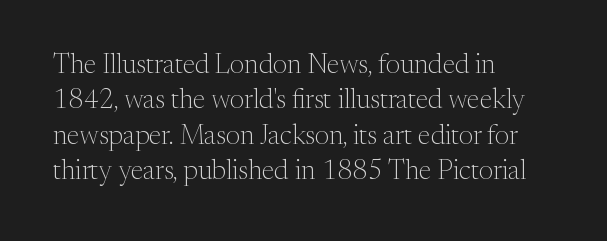
{"italic": "no", "bold": "no", "underline": "no", "align": "left", "line_spacing": "normal", "line_spacing_ratio": 1.31, "letter_spacing": "normal", "letter_spacing_em": 0.0, "glyph_px": 27}
